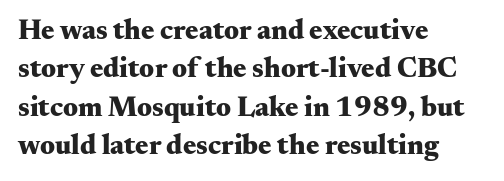
How would I describe the line gaps? Plain and ordinary. The lines are quadded left. A typesetter would mark this as roman, not italic. This is serif lettering, the kind often seen in printed books. The gap between lines stays unmarked.
